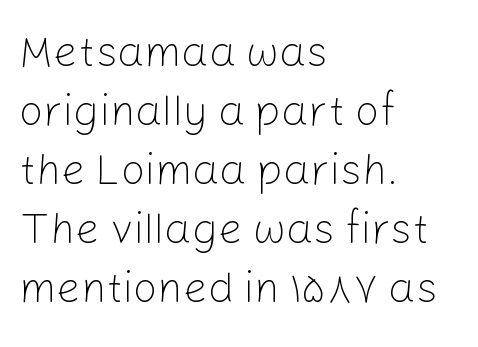
Q: Is the text bold? A: No.
Q: Is the text italic (slanted)? A: No, it is upright.
Q: Is the typeface a serif or a sans-serif typeface? A: Sans-serif.
Q: Is the text underlined? A: No.
Q: How is the paragraph aligned? A: Left-aligned.
Q: Is the spacing between letters normal or unusually wide? A: Normal.
Q: Is the spacing between lines tight, normal or loose? A: Normal.
Q: Width (condensed, normal, or wide)? A: Normal.
Q: Stroke contrast? A: Low.
Q: x-height? A: Medium.
Q: Monospaced? A: No.
